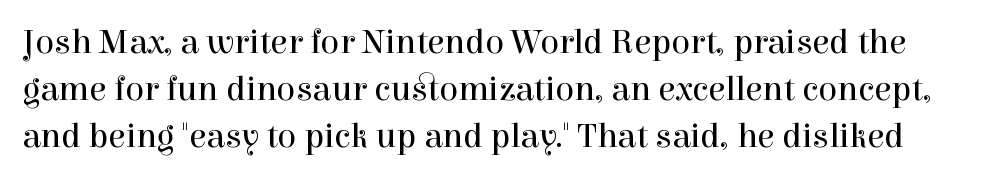
Q: Is the text bold? A: No.
Q: Is the text italic (slanted)? A: No, it is upright.
Q: Is the typeface a serif or a sans-serif typeface? A: Serif.
Q: Is the text underlined? A: No.
Q: Is the spacing between letters normal or unusually wide? A: Normal.
Q: Is the spacing between lines tight, normal or loose? A: Normal.
Q: Width (condensed, normal, or wide)? A: Normal.
Q: x-height? A: Medium.
Q: Monospaced? A: No.
